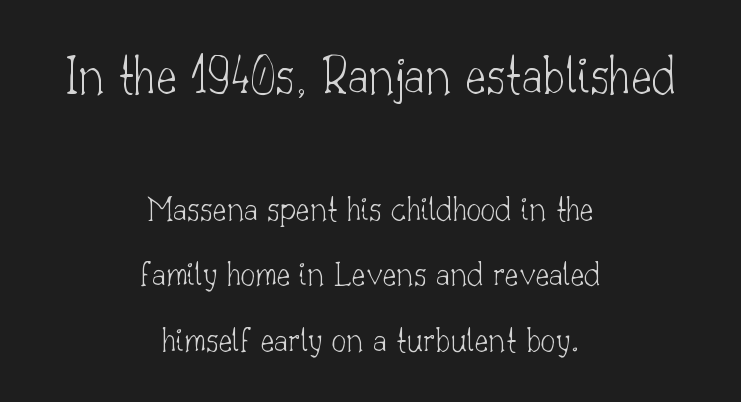
Q: Is the text bold? A: No.
Q: Is the text italic (slanted)? A: No, it is upright.
Q: Is the typeface a serif or a sans-serif typeface? A: Serif.
Q: Is the text underlined? A: No.
Q: How is the paragraph aligned? A: Centered.
Q: Is the spacing between letters normal or unusually wide? A: Normal.
Q: Which block of text is set in a larger size, the first (top) or the second (bottom)? A: The first (top) one.
Q: Width (condensed, normal, or wide)? A: Normal.
Q: Stroke contrast? A: Low.
Q: x-height? A: Small.
Q: Monospaced? A: No.
